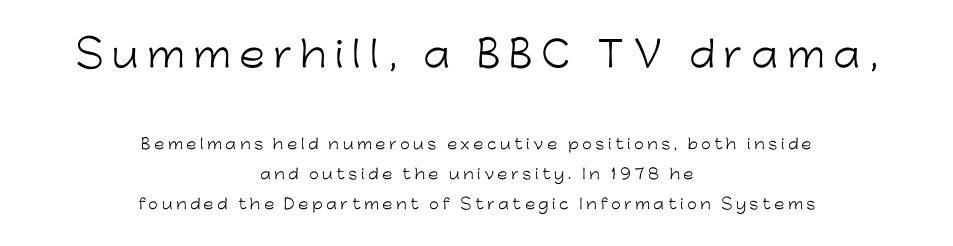
Q: Is the text bold? A: No.
Q: Is the text italic (slanted)? A: No, it is upright.
Q: Is the typeface a serif or a sans-serif typeface? A: Sans-serif.
Q: Is the text underlined? A: No.
Q: How is the paragraph aligned? A: Centered.
Q: Is the spacing between letters normal or unusually wide? A: Unusually wide.
Q: Is the spacing between lines tight, normal or loose? A: Loose.
Q: Which block of text is set in a larger size, the first (top) or the second (bottom)? A: The first (top) one.
Q: Width (condensed, normal, or wide)? A: Normal.
Q: Stroke contrast? A: Low.
Q: x-height? A: Medium.
Q: Monospaced? A: No.
